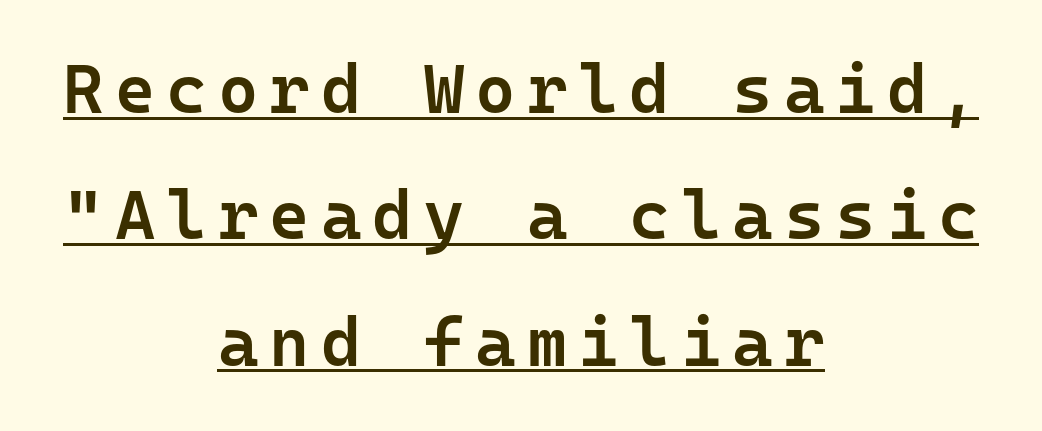
{"serif": "no", "italic": "no", "bold": "semi", "weight": "semibold", "width": "normal", "stroke_contrast": "low", "x_height": "medium", "monospaced": "yes", "underline": "yes", "align": "center", "line_spacing_ratio": 1.83, "glyph_px": 69}
